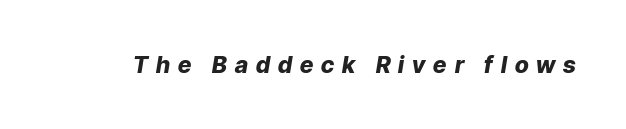
The image shows 23 px bold type, italic (leaning right); set unusually wide letter spacing (+0.35 em), not underlined.
